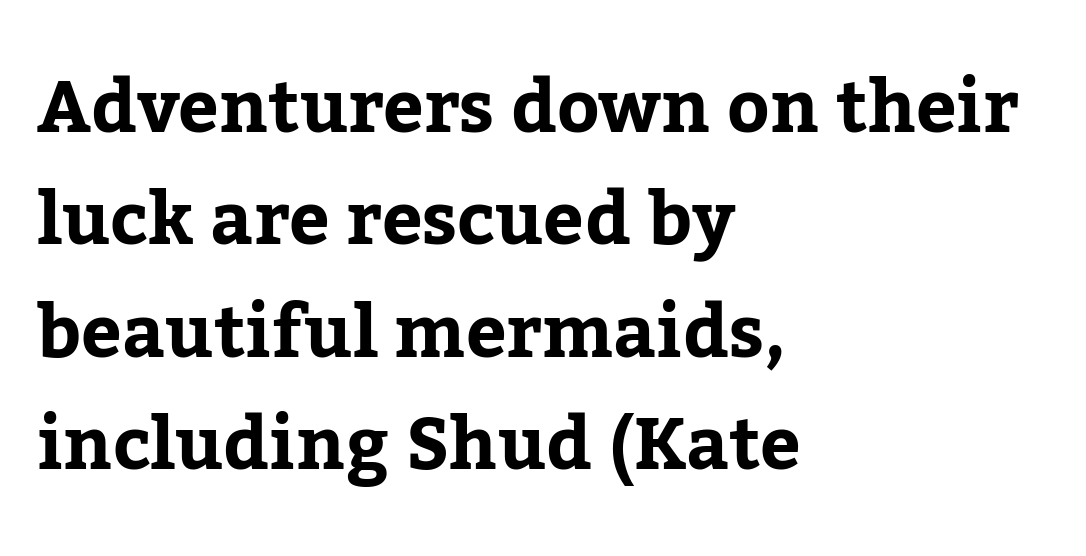
The image shows 72 px serif type, upright; set left-aligned, normal line spacing (1.56x), normal letter spacing, not underlined; low stroke contrast and a medium x-height.
